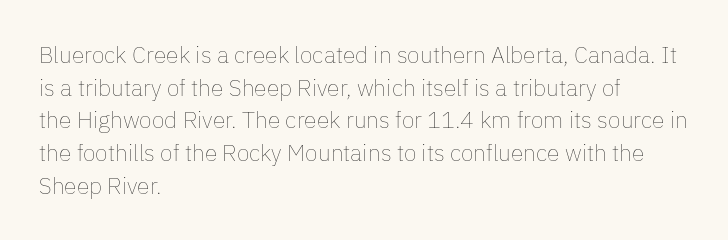
The image shows 23 px text type, upright; set left-aligned, normal line spacing (1.42x), normal letter spacing, not underlined.
